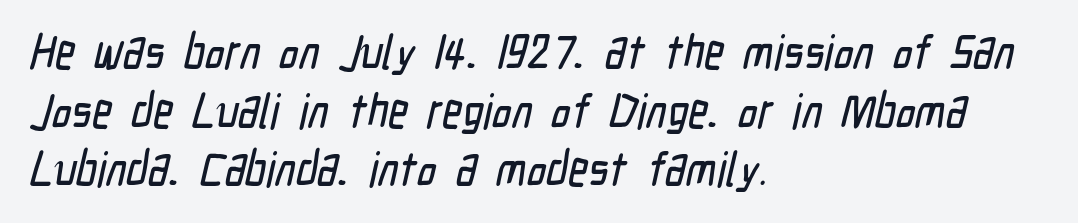
Q: Is the typeface a serif or a sans-serif typeface? A: Sans-serif.
Q: Is the text underlined? A: No.
Q: How is the paragraph aligned? A: Left-aligned.
Q: Is the spacing between letters normal or unusually wide? A: Normal.
Q: Width (condensed, normal, or wide)? A: Condensed.
Q: Stroke contrast? A: Low.
Q: x-height? A: Medium.
Q: Monospaced? A: No.
